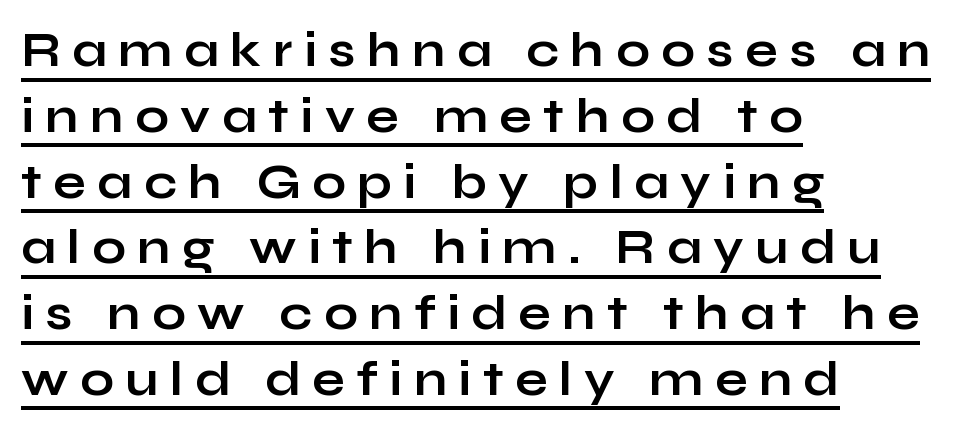
Q: Is the text bold? A: Yes.
Q: Is the text italic (slanted)? A: No, it is upright.
Q: Is the typeface a serif or a sans-serif typeface? A: Sans-serif.
Q: Is the text underlined? A: Yes.
Q: How is the paragraph aligned? A: Left-aligned.
Q: Is the spacing between letters normal or unusually wide? A: Unusually wide.
Q: Is the spacing between lines tight, normal or loose? A: Normal.
Q: Width (condensed, normal, or wide)? A: Wide.
Q: Stroke contrast? A: Low.
Q: x-height? A: Medium.
Q: Monospaced? A: No.
